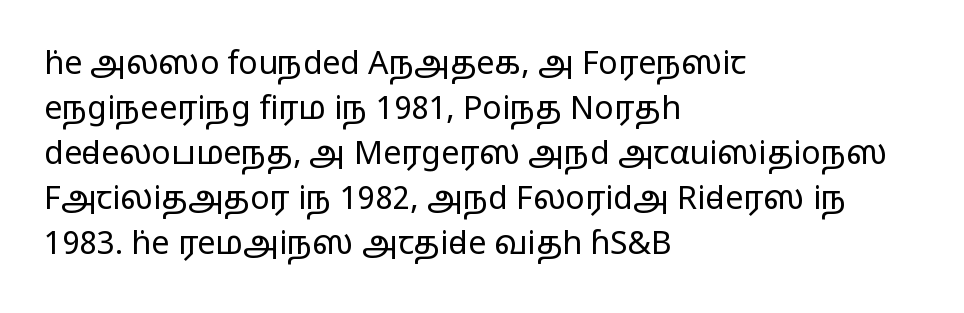
{"serif": "no", "italic": "no", "bold": "no", "weight": "regular", "width": "wide", "stroke_contrast": "low", "x_height": "medium", "monospaced": "no", "underline": "no", "align": "left", "line_spacing": "normal", "line_spacing_ratio": 1.41, "letter_spacing": "normal", "letter_spacing_em": 0.0, "glyph_px": 32}
